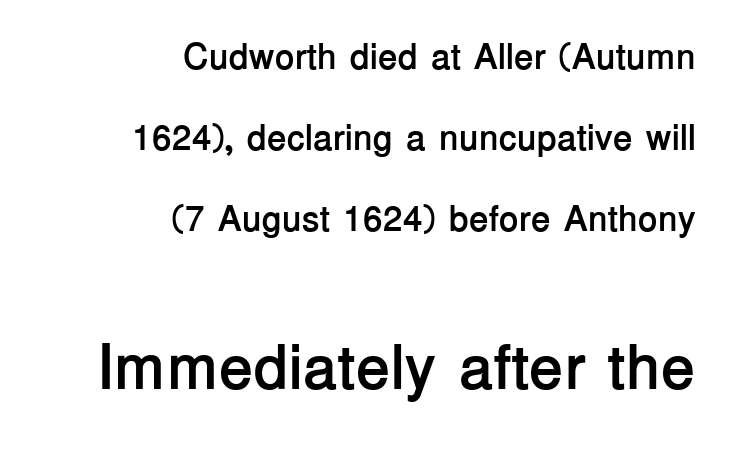
What weight is shown? A full bold with thick strokes. Descenders are the only things crossing below the line. The characters display no serif detailing; their extremities are plain. Rendered with straight, roman letterforms.
